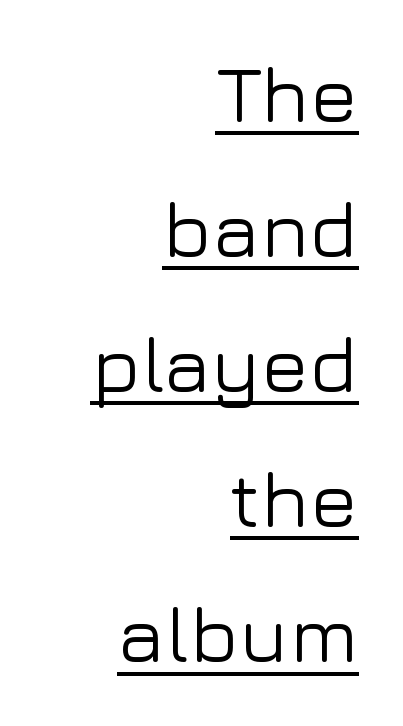
Q: Is the text italic (slanted)? A: No, it is upright.
Q: Is the typeface a serif or a sans-serif typeface? A: Sans-serif.
Q: Is the text underlined? A: Yes.
Q: How is the paragraph aligned? A: Right-aligned.
Q: Is the spacing between letters normal or unusually wide? A: Normal.
Q: Width (condensed, normal, or wide)? A: Normal.
Q: Stroke contrast? A: Low.
Q: x-height? A: Medium.
Q: Monospaced? A: No.
